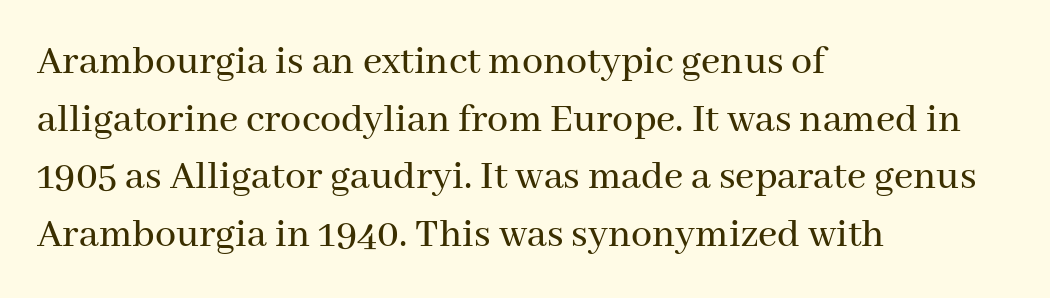
The vertical gap from one line to the next is medium. These lines are rendered in a variable-pitch font. Italic: no, the glyphs are upright roman. There is no visible air inserted between adjacent glyphs. No word sits above an underline. Note: serifs present on the glyphs.
